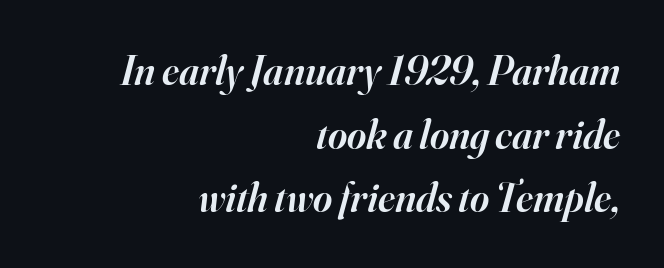
Regarding leading, the lines here are spaced in the standard way. Leftover space on each line is placed entirely before the opening word. Does the type have serifs? Yes, each stem ends in a small foot. Has an underline been added? It has not. Moderately thickened strokes mark this as semibold type. Compared with ordinary roman type, these characters are visibly tilted.
